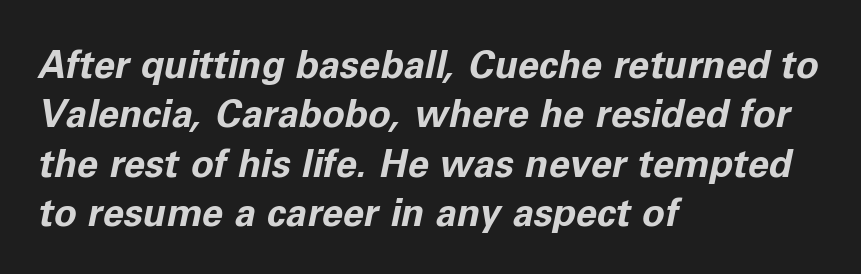
The image shows 38 px bold type, italic (leaning right); set left-aligned, normal line spacing (1.3x), normal letter spacing, not underlined; low stroke contrast and a medium x-height.
